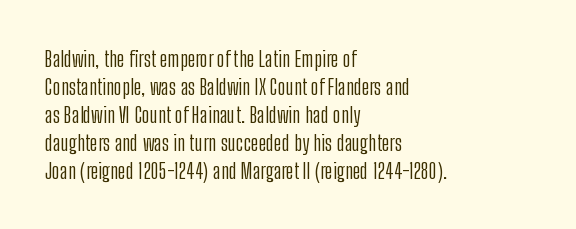
The image shows 22 px text type, upright; set left-aligned, normal line spacing (1.27x), normal letter spacing, not underlined.
